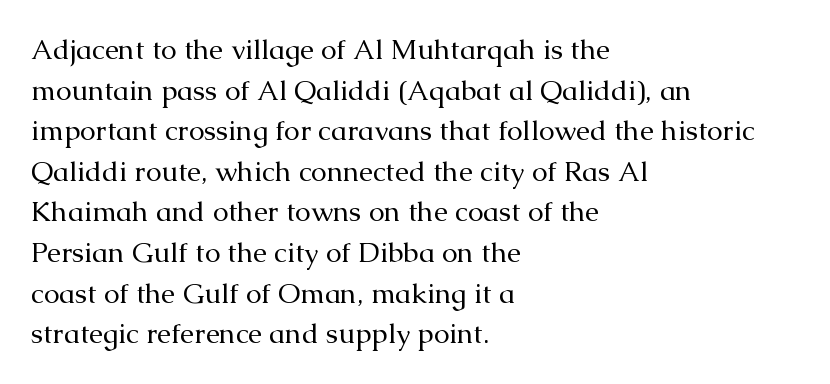
Horizontal alignment here is leftward, the default for most running prose. The type family on display is of the serif kind. Looks like regular typesetting: each glyph gets only the width it needs. The foot of each line stays bare and open. Style check: upright. Letters have the restrained weight of plain body copy at most.
